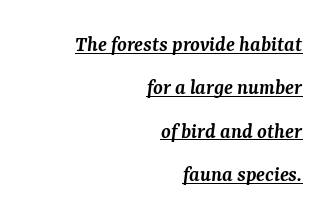
{"italic": "yes", "lean": "right", "slant_degrees": 7, "bold": "semi", "underline": "yes", "align": "right", "line_spacing": "loose", "line_spacing_ratio": 1.97, "letter_spacing": "normal", "letter_spacing_em": 0.0, "glyph_px": 22}
